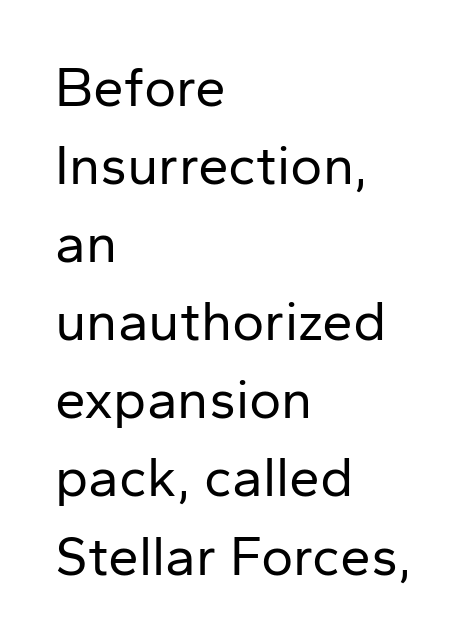
{"serif": "no", "italic": "no", "bold": "no", "weight": "regular", "width": "normal", "stroke_contrast": "low", "x_height": "medium", "monospaced": "no", "underline": "no", "align": "left", "line_spacing": "normal", "line_spacing_ratio": 1.42, "letter_spacing": "normal", "letter_spacing_em": 0.0, "glyph_px": 55}
